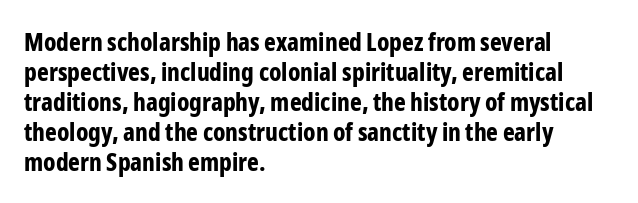
The image shows 25 px bold type, upright; set left-aligned, line spacing 1.2x, normal letter spacing, not underlined.
